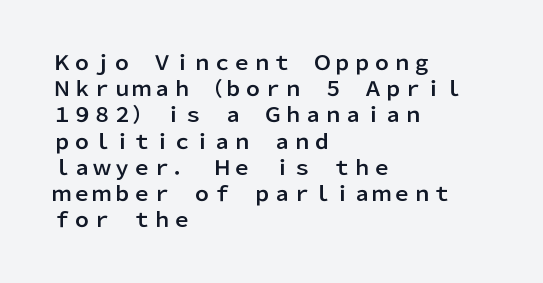
Q: Is the text italic (slanted)? A: No, it is upright.
Q: Is the text underlined? A: No.
Q: How is the paragraph aligned? A: Left-aligned.
Q: Is the spacing between letters normal or unusually wide? A: Normal.
Q: Is the spacing between lines tight, normal or loose? A: Normal.
